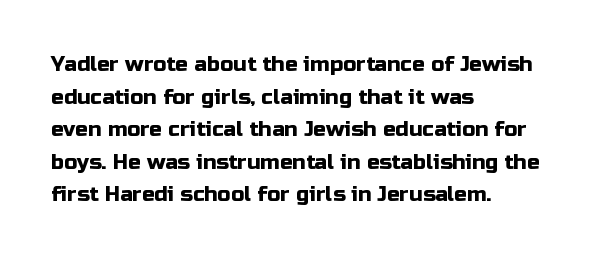
{"italic": "no", "underline": "no", "align": "left", "line_spacing": "normal", "line_spacing_ratio": 1.55, "letter_spacing": "normal", "letter_spacing_em": 0.0, "glyph_px": 21}
